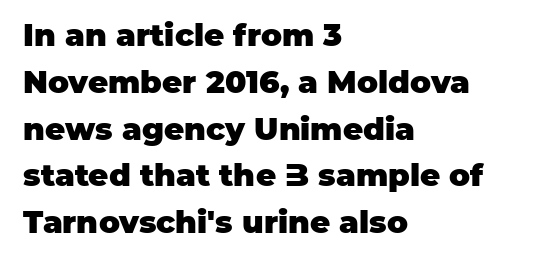
Typographically, this falls in the sans-serif category. Unlike italic type, these characters show no tilt at all. Normally led — the rows are evenly, conventionally spaced. Typeset ragged right — the left edge is the straight one.
